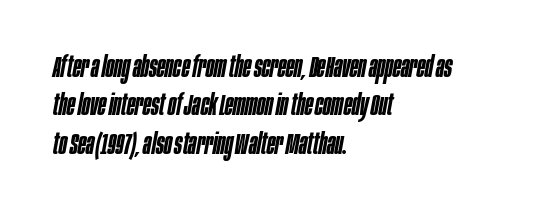
The image shows 30 px semibold, condensed type, italic (leaning right); set left-aligned, normal line spacing (1.28x), normal letter spacing, not underlined; low stroke contrast and a large x-height.
